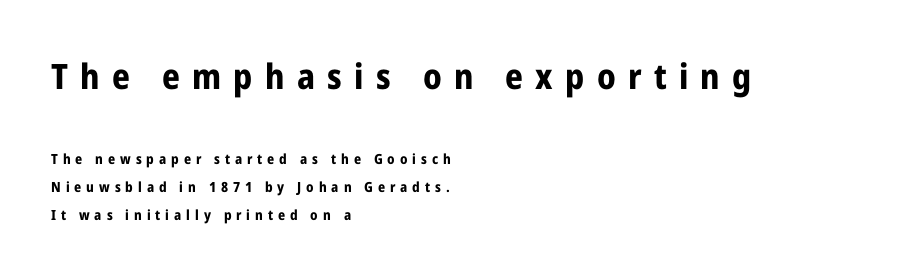
{"serif": "no", "italic": "no", "bold": "yes", "weight": "bold", "width": "condensed", "stroke_contrast": "low", "x_height": "medium", "monospaced": "no", "underline": "no", "align": "left", "line_spacing": "loose", "line_spacing_ratio": 2.0, "letter_spacing": "wide", "letter_spacing_em": 0.35, "larger_block": "first", "size_ratio": 2.5, "glyph_px": 35}
